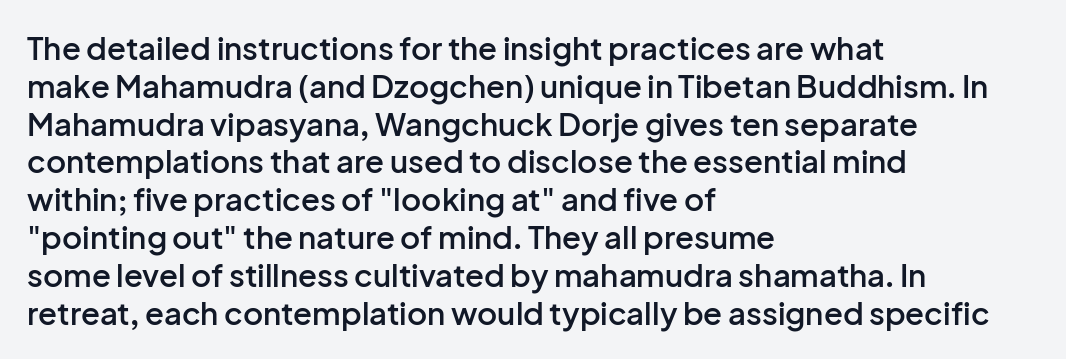
{"serif": "no", "italic": "no", "bold": "semi", "weight": "semibold", "width": "normal", "stroke_contrast": "low", "x_height": "medium", "monospaced": "no", "underline": "no", "align": "left", "line_spacing_ratio": 1.22, "letter_spacing": "normal", "letter_spacing_em": 0.0, "glyph_px": 31}
